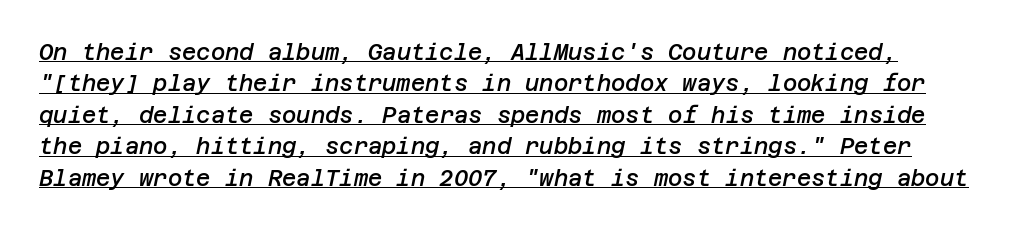
{"italic": "yes", "lean": "right", "slant_degrees": 12, "bold": "semi", "underline": "yes", "line_spacing": "normal", "line_spacing_ratio": 1.43, "letter_spacing": "normal", "letter_spacing_em": 0.0, "glyph_px": 22}
